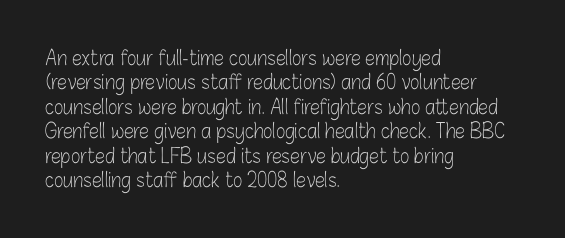
{"italic": "no", "bold": "no", "underline": "no", "align": "left", "line_spacing_ratio": 1.22, "letter_spacing": "normal", "letter_spacing_em": 0.0, "glyph_px": 20}
